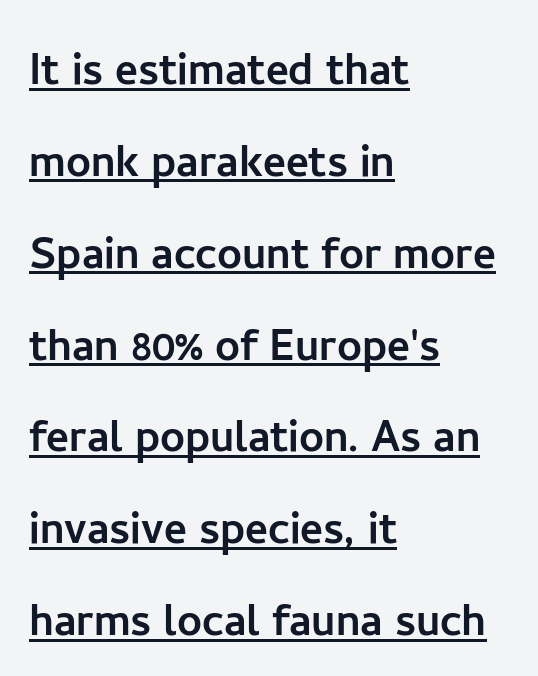
{"serif": "no", "italic": "no", "width": "normal", "stroke_contrast": "low", "x_height": "medium", "monospaced": "no", "underline": "yes", "align": "left", "line_spacing": "normal", "line_spacing_ratio": 1.67, "letter_spacing": "normal", "letter_spacing_em": 0.0, "glyph_px": 55}
